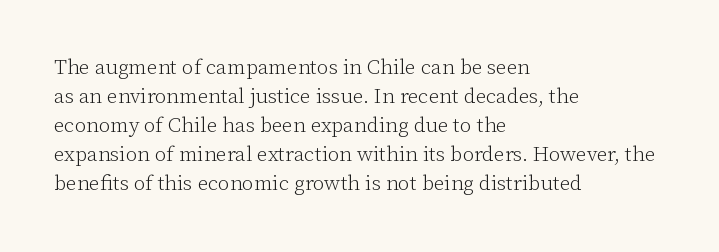
Q: Is the text bold? A: No.
Q: Is the text italic (slanted)? A: No, it is upright.
Q: Is the text underlined? A: No.
Q: How is the paragraph aligned? A: Left-aligned.
Q: Is the spacing between letters normal or unusually wide? A: Normal.
Q: Is the spacing between lines tight, normal or loose? A: Normal.
